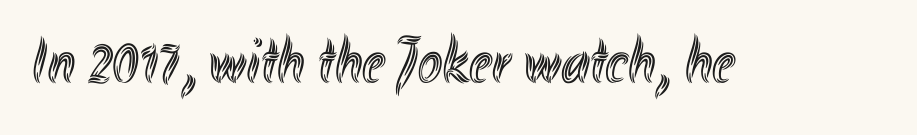
Q: Is the text italic (slanted)? A: Yes.
Q: Is the text underlined? A: No.
Q: Is the spacing between letters normal or unusually wide? A: Normal.
Q: Width (condensed, normal, or wide)? A: Condensed.
Q: x-height? A: Small.
Q: Monospaced? A: No.
